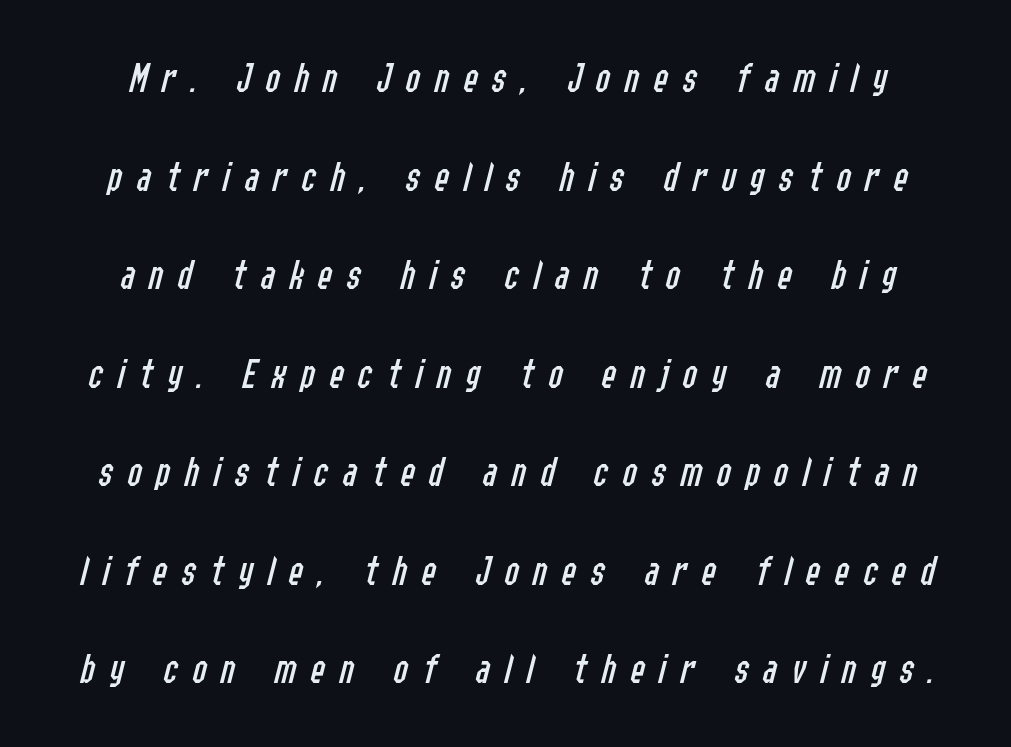
{"italic": "yes", "lean": "right", "slant_degrees": 14, "bold": "no", "weight": "regular", "width": "condensed", "stroke_contrast": "low", "x_height": "medium", "monospaced": "no", "underline": "no", "line_spacing": "loose", "line_spacing_ratio": 2.24, "letter_spacing": "wide", "letter_spacing_em": 0.32, "glyph_px": 44}
